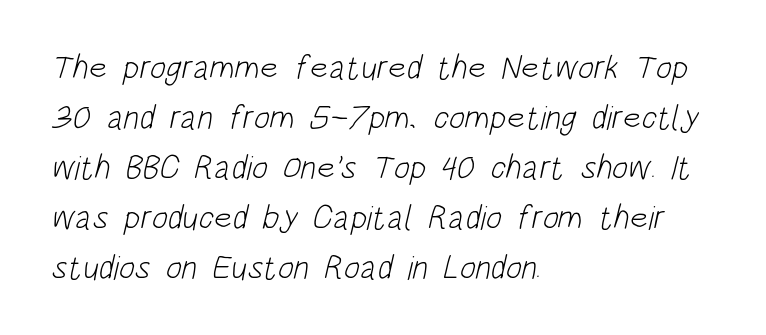
The image shows 34 px light, condensed sans-serif type; set left-aligned, normal line spacing (1.47x), normal letter spacing, not underlined; low stroke contrast and a large x-height.
